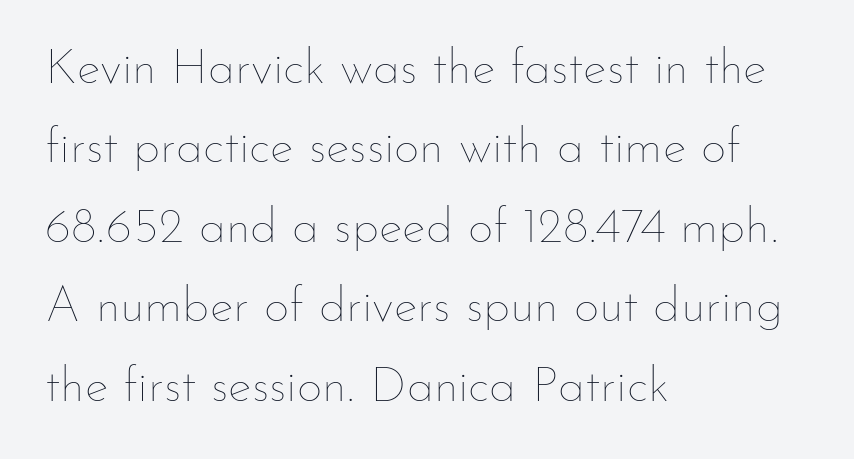
Q: Is the text bold? A: No.
Q: Is the text italic (slanted)? A: No, it is upright.
Q: Is the text underlined? A: No.
Q: How is the paragraph aligned? A: Left-aligned.
Q: Is the spacing between letters normal or unusually wide? A: Normal.
Q: Is the spacing between lines tight, normal or loose? A: Normal.
Q: Width (condensed, normal, or wide)? A: Normal.
Q: Stroke contrast? A: Low.
Q: x-height? A: Small.
Q: Monospaced? A: No.
